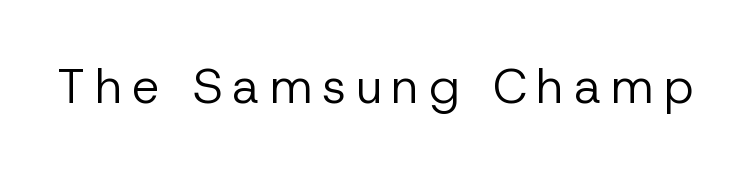
The string is rendered with underlining switched off. Weight class: somewhere from thin through regular. This is roman type, the default non-slanted kind. Each letter keeps its own natural width here, so spacing adapts to shape.
